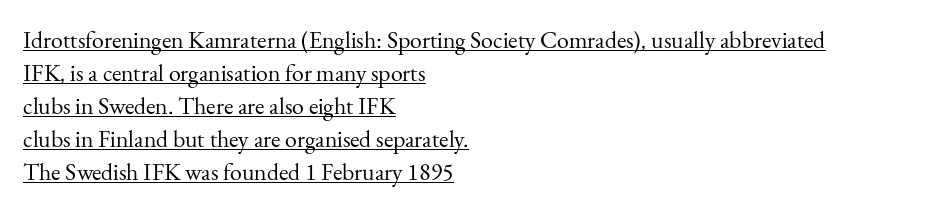
Q: Is the text bold? A: No.
Q: Is the text italic (slanted)? A: No, it is upright.
Q: Is the text underlined? A: Yes.
Q: How is the paragraph aligned? A: Left-aligned.
Q: Is the spacing between letters normal or unusually wide? A: Normal.
Q: Is the spacing between lines tight, normal or loose? A: Normal.
